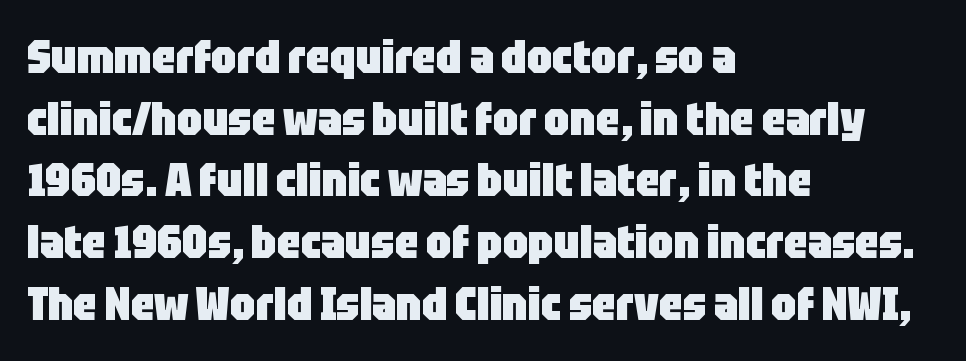
The image shows 46 px heavy, condensed sans-serif type, upright; set left-aligned, normal line spacing (1.34x), normal letter spacing, not underlined; low stroke contrast and a large x-height.
